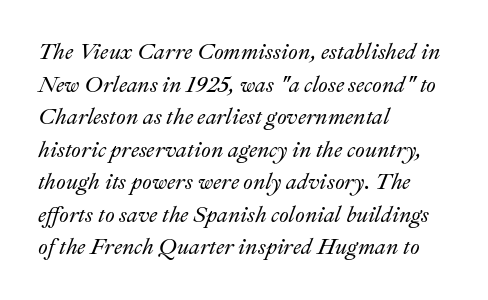
{"italic": "yes", "lean": "right", "slant_degrees": 22, "underline": "no", "align": "left", "line_spacing": "normal", "line_spacing_ratio": 1.48, "letter_spacing": "normal", "letter_spacing_em": 0.0, "glyph_px": 22}
